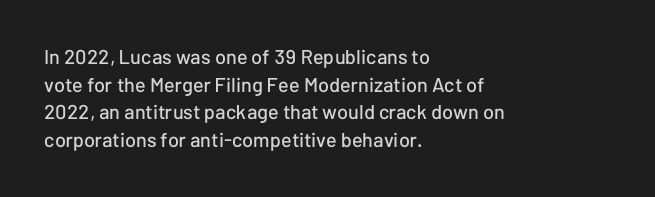
Q: Is the text italic (slanted)? A: No, it is upright.
Q: Is the text underlined? A: No.
Q: How is the paragraph aligned? A: Left-aligned.
Q: Is the spacing between letters normal or unusually wide? A: Normal.
Q: Is the spacing between lines tight, normal or loose? A: Normal.
